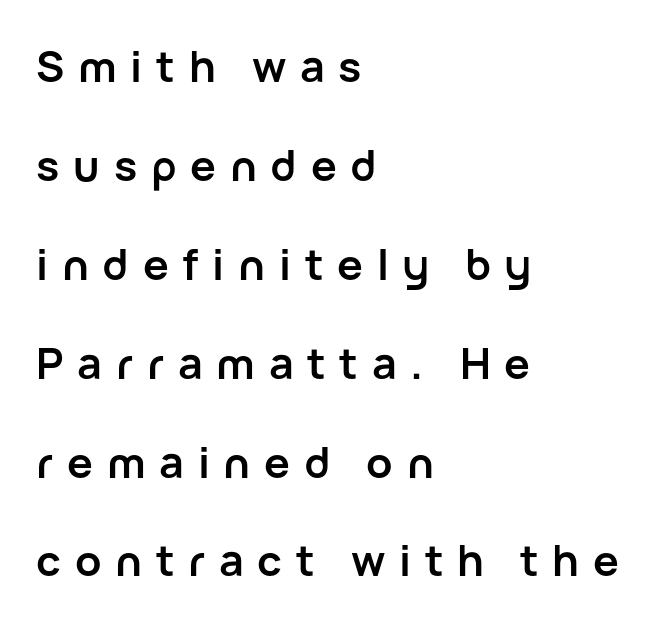
Q: Is the text bold? A: Yes.
Q: Is the text italic (slanted)? A: No, it is upright.
Q: Is the typeface a serif or a sans-serif typeface? A: Sans-serif.
Q: Is the text underlined? A: No.
Q: How is the paragraph aligned? A: Left-aligned.
Q: Is the spacing between letters normal or unusually wide? A: Unusually wide.
Q: Is the spacing between lines tight, normal or loose? A: Loose.
Q: Width (condensed, normal, or wide)? A: Normal.
Q: Stroke contrast? A: Low.
Q: x-height? A: Medium.
Q: Monospaced? A: No.
